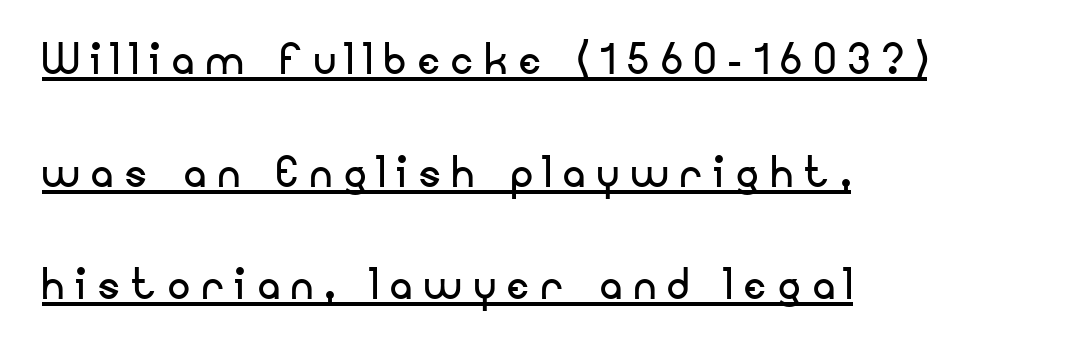
The image shows 55 px regular-weight sans-serif type, upright; set left-aligned, loose line spacing (2.05x), unusually wide letter spacing (+0.22 em), underlined; low stroke contrast and a small x-height.
